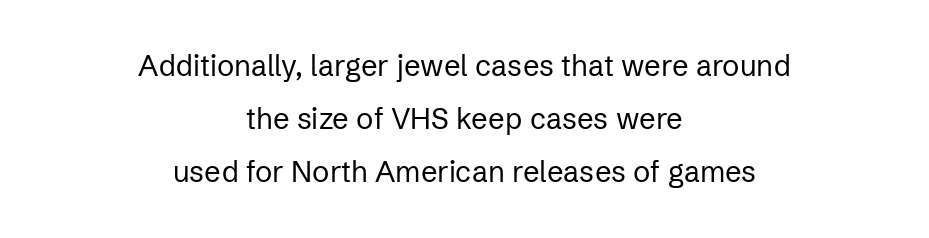
The image shows 29 px regular-weight sans-serif type, upright; set centered, line spacing 1.83x, normal letter spacing, not underlined; low stroke contrast and a medium x-height.
